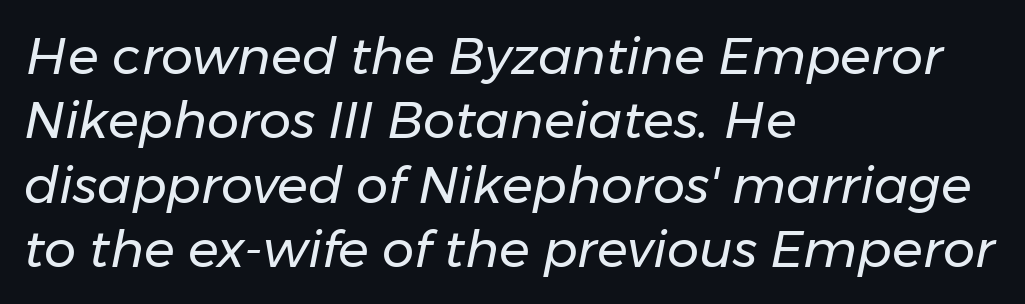
Observe the lean: these are italic letterforms. The block of text has a typical density, with ordinary space between rows. Weight class: somewhere from thin through regular. Casual observation: everything's shoved over to the left. Standard letterfit; no display-style spreading of the glyphs. A typesetter would call this proportional, since set widths differ per character.
